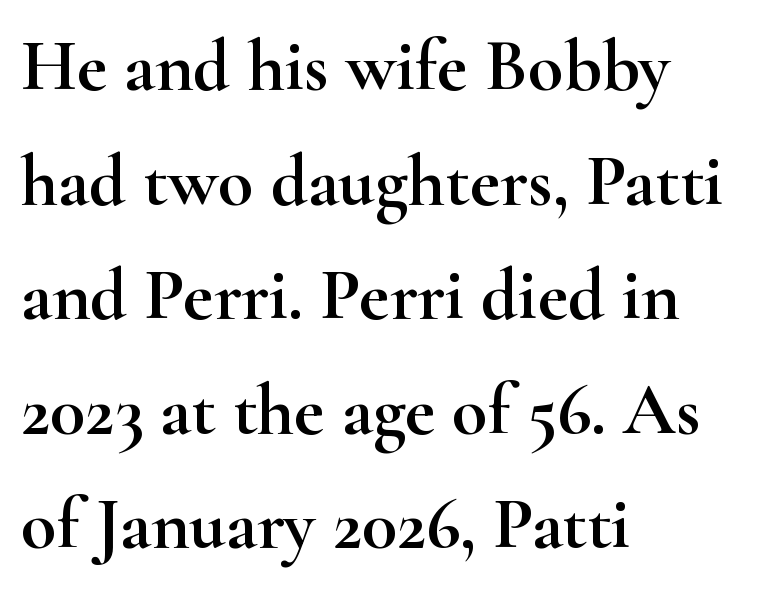
{"serif": "yes", "italic": "no", "width": "wide", "stroke_contrast": "high", "x_height": "small", "monospaced": "no", "underline": "no", "align": "left", "line_spacing": "normal", "line_spacing_ratio": 1.57, "letter_spacing": "normal", "letter_spacing_em": 0.0, "glyph_px": 73}
